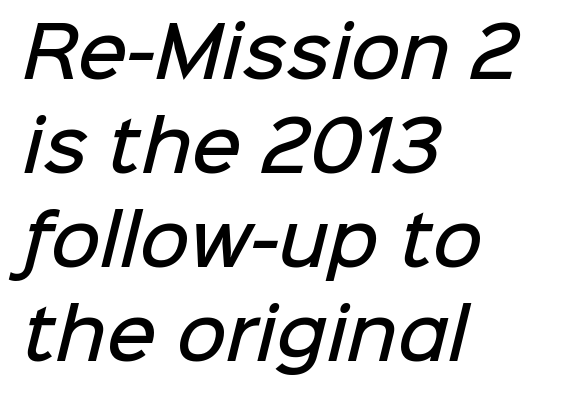
Q: Is the text bold? A: Semi-bold.
Q: Is the typeface a serif or a sans-serif typeface? A: Sans-serif.
Q: Is the text underlined? A: No.
Q: How is the paragraph aligned? A: Left-aligned.
Q: Is the spacing between letters normal or unusually wide? A: Normal.
Q: Is the spacing between lines tight, normal or loose? A: Normal.
Q: Width (condensed, normal, or wide)? A: Normal.
Q: Stroke contrast? A: Low.
Q: x-height? A: Medium.
Q: Monospaced? A: No.
